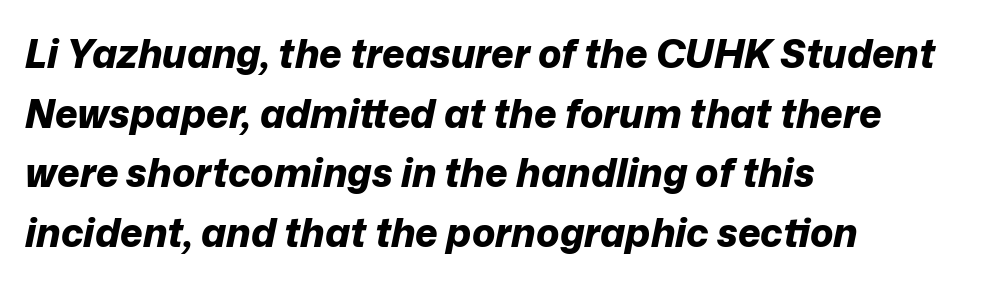
Is this a fixed-width face? No — the glyphs have proportional, varying widths. Check under the words: just untouched page. In terms of leading, this rendering sits right in the middle. The passage shown has conventional tracking throughout. These lines carry a lot of weight — the face is fully bold.
